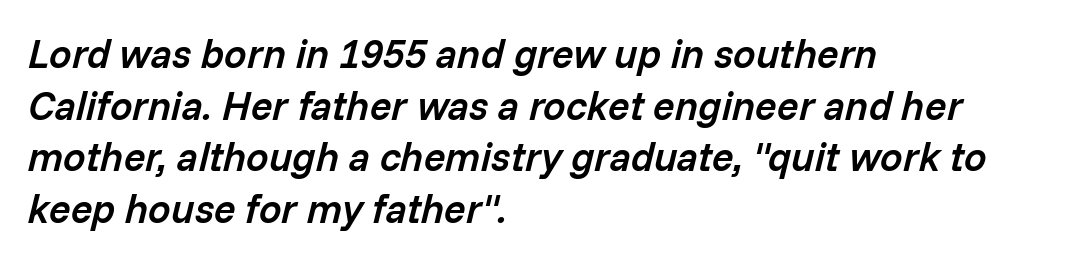
{"italic": "yes", "lean": "right", "slant_degrees": 14, "bold": "semi", "weight": "semibold", "width": "normal", "stroke_contrast": "low", "x_height": "medium", "monospaced": "no", "underline": "no", "align": "left", "line_spacing": "normal", "line_spacing_ratio": 1.29, "letter_spacing": "normal", "letter_spacing_em": 0.0, "glyph_px": 40}
